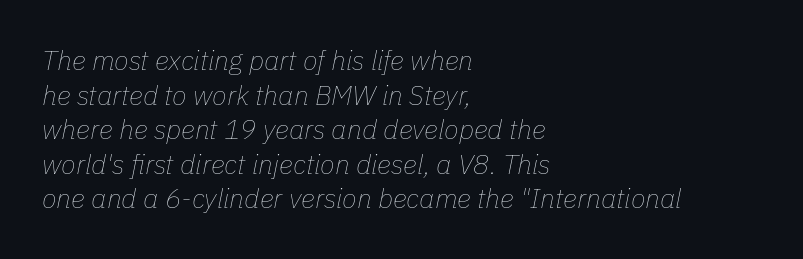
The image shows 27 px text type, italic (leaning right); set left-aligned, normal line spacing (1.28x), normal letter spacing, not underlined.
